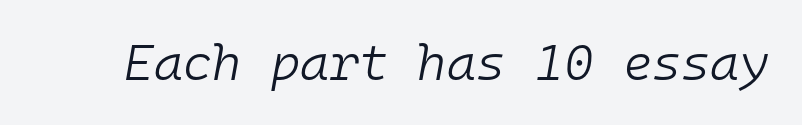
This reads as an unemphasized weight, regular at the heaviest. Tracking value appears to be zero — textbook default spacing. A bare baseline throughout the passage. This is oblique type, the kind used for emphasis or titles. This sample has the even, mechanical cadence of fixed-width lettering.
